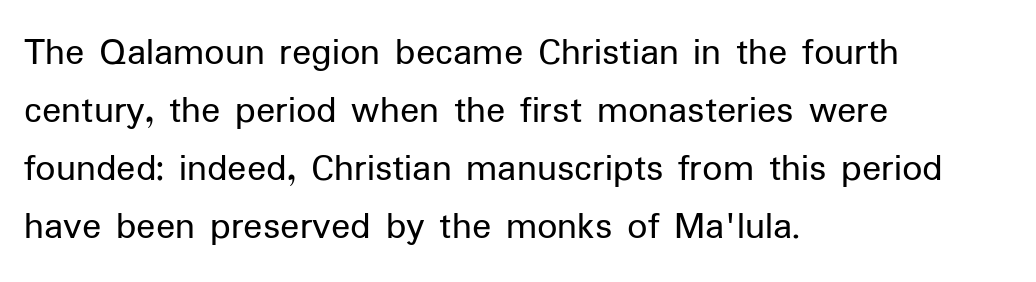
Q: Is the text bold? A: No.
Q: Is the text italic (slanted)? A: No, it is upright.
Q: Is the typeface a serif or a sans-serif typeface? A: Sans-serif.
Q: Is the text underlined? A: No.
Q: How is the paragraph aligned? A: Left-aligned.
Q: Is the spacing between letters normal or unusually wide? A: Normal.
Q: Is the spacing between lines tight, normal or loose? A: Normal.
Q: Width (condensed, normal, or wide)? A: Normal.
Q: Stroke contrast? A: Low.
Q: x-height? A: Medium.
Q: Monospaced? A: No.
